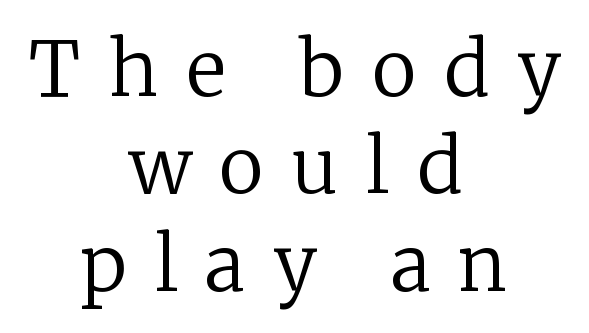
{"serif": "yes", "italic": "no", "bold": "no", "weight": "regular", "width": "normal", "stroke_contrast": "low", "x_height": "medium", "monospaced": "no", "underline": "no", "align": "center", "line_spacing": "normal", "line_spacing_ratio": 1.28, "letter_spacing": "wide", "letter_spacing_em": 0.37, "glyph_px": 76}
